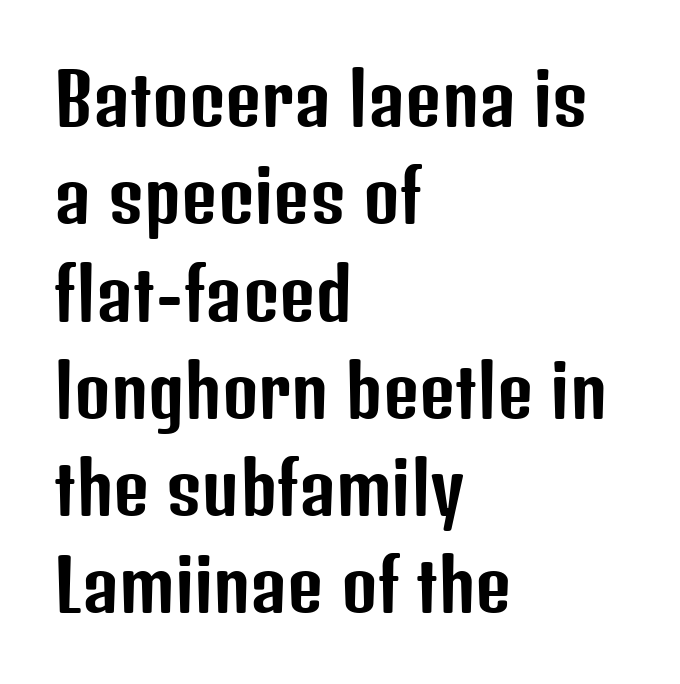
Check under the words: just untouched page. The rendering uses natural spacing where letterforms have individual widths. Which margin do the lines hug? The left one — the right edge is uneven. The rows are spaced the way most documents space them. Tall strokes in this sample are plumb rather than angled. Inter-character spacing is left at the font's built-in metrics.
